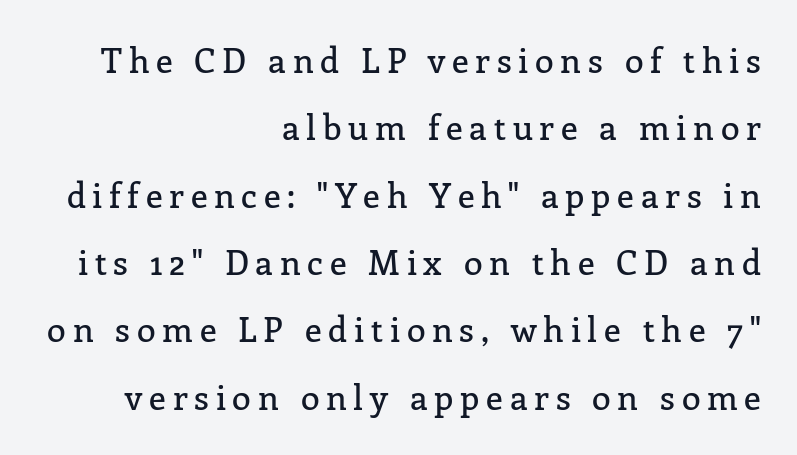
The image shows 34 px serif type, upright; set right-aligned, loose line spacing (1.98x), unusually wide letter spacing (+0.2 em), not underlined; low stroke contrast and a medium x-height.
